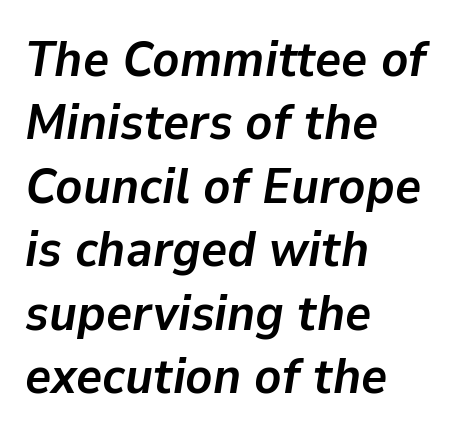
{"italic": "yes", "lean": "right", "slant_degrees": 9, "bold": "yes", "weight": "semibold", "width": "normal", "stroke_contrast": "low", "x_height": "medium", "monospaced": "no", "underline": "no", "align": "left", "line_spacing": "normal", "line_spacing_ratio": 1.27, "letter_spacing": "normal", "letter_spacing_em": 0.0, "glyph_px": 50}
